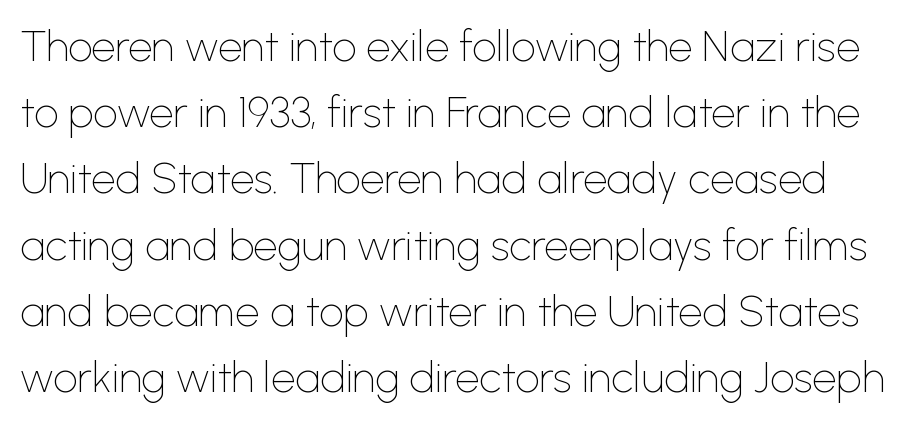
{"serif": "no", "italic": "no", "bold": "no", "weight": "thin", "width": "normal", "stroke_contrast": "low", "x_height": "medium", "monospaced": "no", "underline": "no", "line_spacing": "normal", "line_spacing_ratio": 1.54, "letter_spacing": "normal", "letter_spacing_em": 0.0, "glyph_px": 43}
